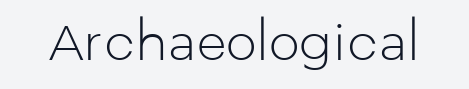
{"serif": "no", "italic": "no", "bold": "no", "weight": "light", "width": "normal", "stroke_contrast": "low", "x_height": "medium", "monospaced": "no", "underline": "no", "letter_spacing": "normal", "letter_spacing_em": 0.0, "glyph_px": 49}
